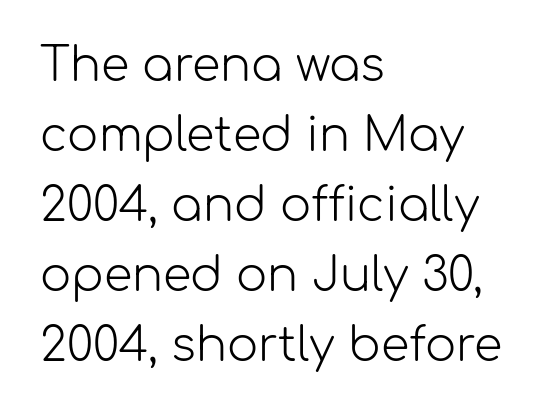
The image shows 46 px light sans-serif type, upright; set left-aligned, normal line spacing (1.52x), normal letter spacing, not underlined; low stroke contrast and a medium x-height.
